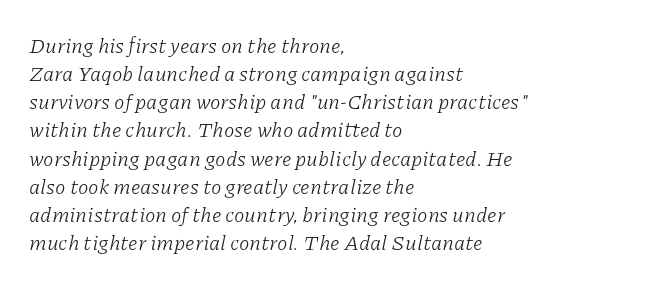
The image shows 21 px text type, italic (leaning right); set left-aligned, normal line spacing (1.34x), normal letter spacing, not underlined.
